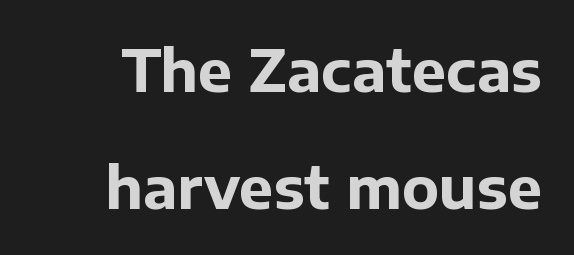
These lines are rendered in a variable-pitch font. Chunky letters — that's bold for sure. Each new line begins a long way beneath the previous one. The words here are not underlined.
